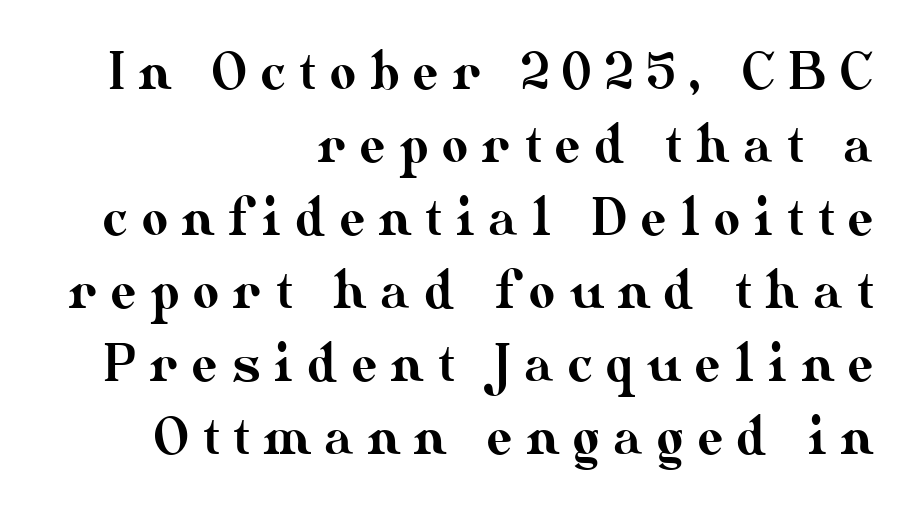
{"italic": "no", "width": "normal", "stroke_contrast": "medium", "x_height": "small", "monospaced": "no", "underline": "no", "align": "right", "line_spacing": "normal", "line_spacing_ratio": 1.46, "letter_spacing": "wide", "letter_spacing_em": 0.29, "glyph_px": 50}
